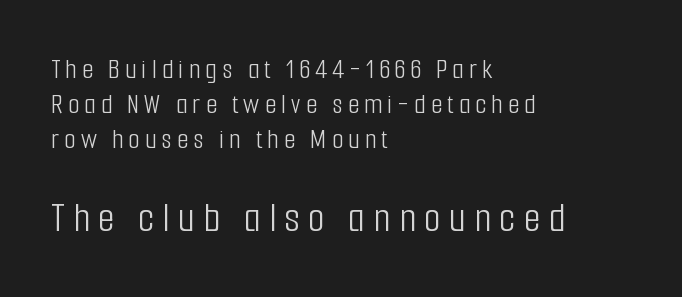
Look at the bottom of the vertical strokes: they stop flat, with no serifs. Top chunk: small. Bottom chunk: large. The compositor pushed each line to the left boundary. Check under the words: just untouched page.
